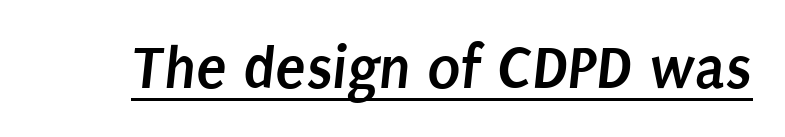
The image shows 62 px semibold, condensed sans-serif type; set normal letter spacing, underlined; low stroke contrast and a large x-height.
